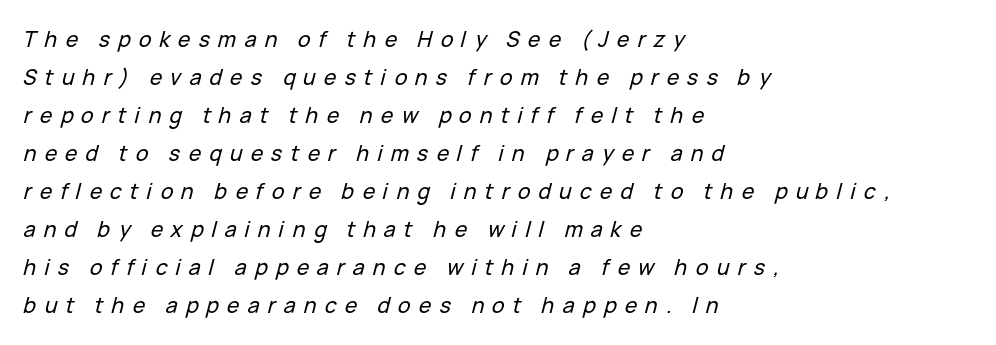
The image shows 21 px text type, italic (leaning right); set left-aligned, line spacing 1.81x, unusually wide letter spacing (+0.39 em), not underlined.
